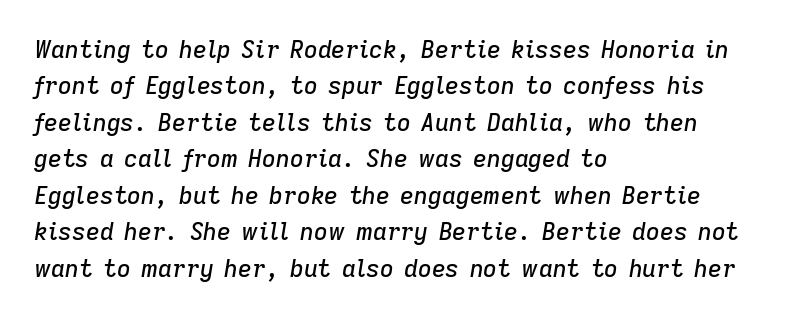
{"italic": "yes", "lean": "right", "slant_degrees": 9, "underline": "no", "align": "left", "line_spacing": "normal", "line_spacing_ratio": 1.52, "letter_spacing": "normal", "letter_spacing_em": 0.0, "glyph_px": 24}
